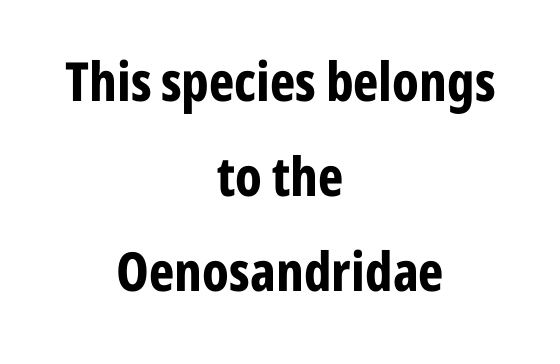
The image shows 54 px bold, condensed sans-serif type, upright; set centered, line spacing 1.76x, normal letter spacing, not underlined; low stroke contrast and a medium x-height.
